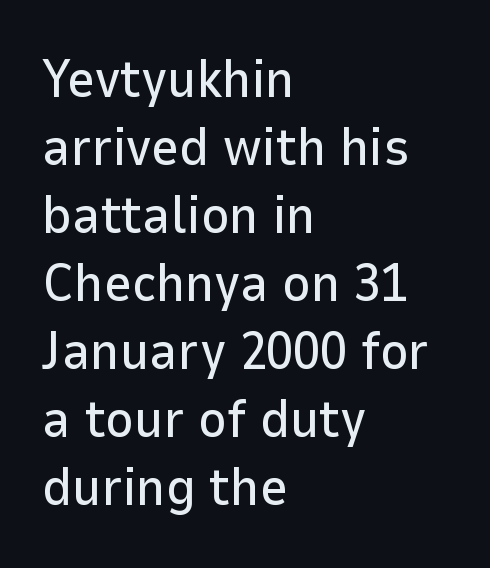
Reading down the column, the eye jumps a familiar distance to each next line. The letters stand straight up with perfectly vertical stems. Observe the ordinary spacing: letters are neighbours, not strangers. This sample has the flowing, uneven cadence of proportional lettering. Caption: multi-line text, flush left, ragged right.
